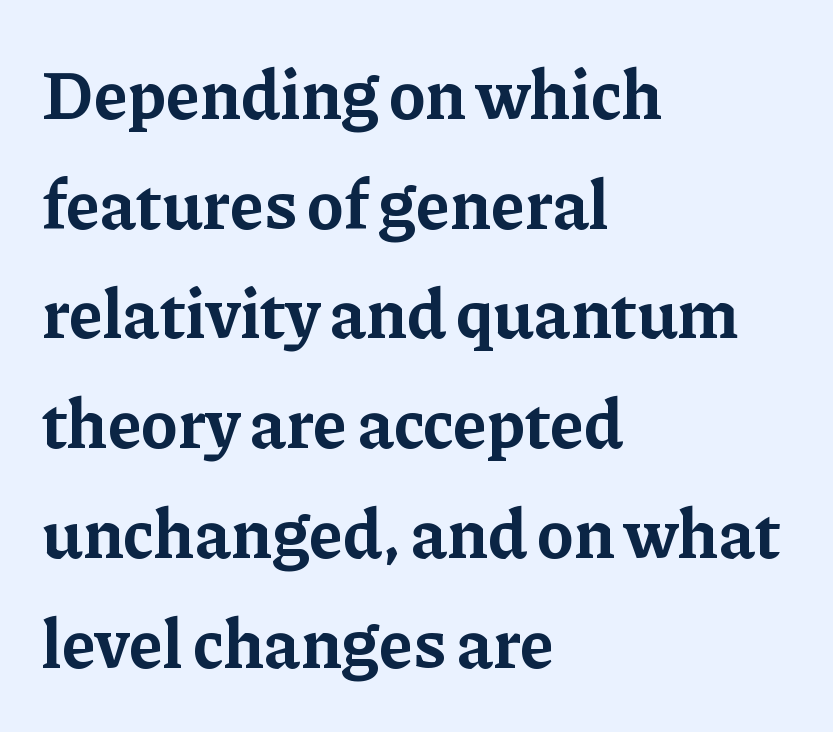
The image shows 69 px bold serif type, upright; set left-aligned, normal line spacing (1.59x), normal letter spacing, not underlined; low stroke contrast and a medium x-height.
